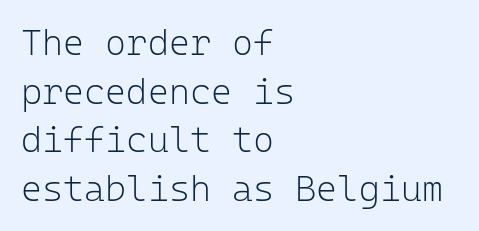
The setting favours the left margin, as ordinary paragraphs usually do. Look at the bottom of the vertical strokes: they stop flat, with no serifs. The typeface has the unassuming heft of standard copy or less. Nope, not italic — everything's standing straight. Here the designer chose a console-style face with uniform glyph widths. In terms of leading, this rendering sits right in the middle.
